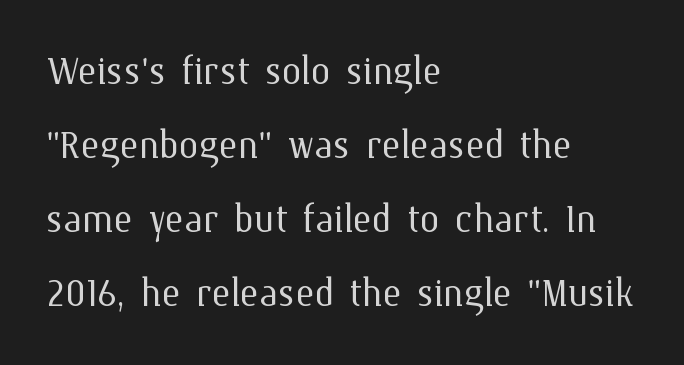
The image shows 50 px light type, upright; set left-aligned, normal line spacing (1.48x), normal letter spacing, not underlined; medium stroke contrast and a medium x-height.
